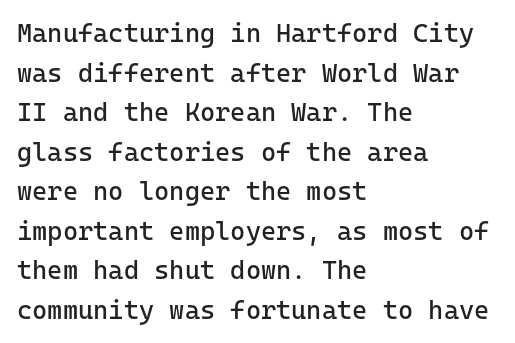
The image shows 26 px text type, upright; set left-aligned, normal line spacing (1.52x), normal letter spacing, not underlined.
